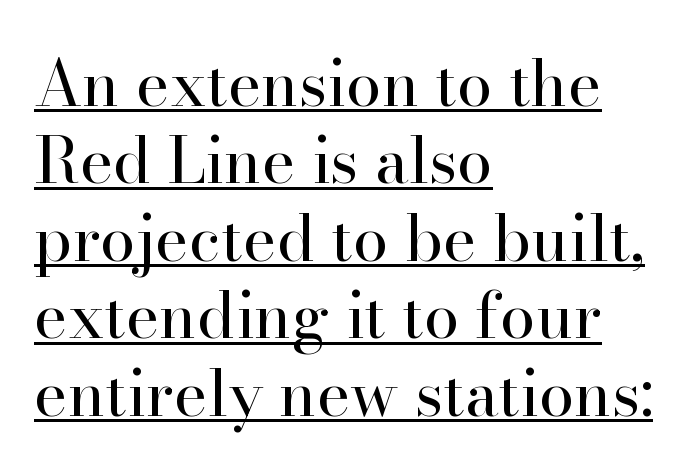
The image shows 64 px regular-weight serif type, upright; set left-aligned, line spacing 1.21x, normal letter spacing, underlined; high stroke contrast and a small x-height.
